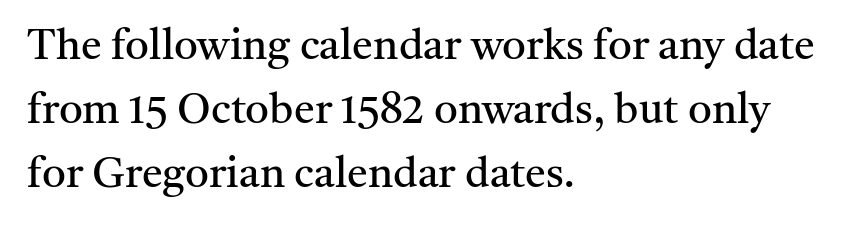
{"serif": "yes", "italic": "no", "bold": "no", "weight": "regular", "width": "normal", "stroke_contrast": "medium", "x_height": "medium", "monospaced": "no", "underline": "no", "align": "left", "line_spacing": "normal", "line_spacing_ratio": 1.52, "letter_spacing": "normal", "letter_spacing_em": 0.0, "glyph_px": 42}
